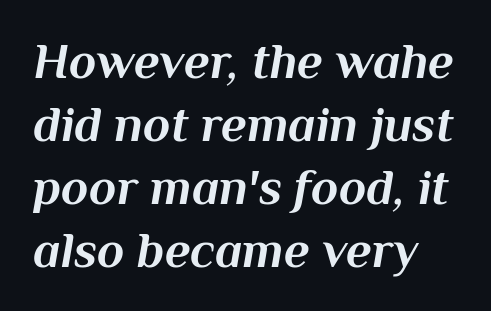
The foot of each line stays bare and open. The letterforms sit shoulder to shoulder at normal distance. Compared with typical paragraphs, the rows here are spaced about the same. A typesetter would call this proportional, since set widths differ per character. You can tell it's italic because the verticals aren't actually vertical.
